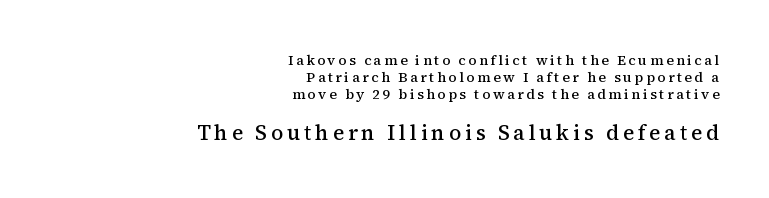
These lines stack with their right ends in a neat column. The typography opts for an upright posture over an oblique one. The composition opens small and finishes big. Summary of weight: moderately heavy, a semibold.
